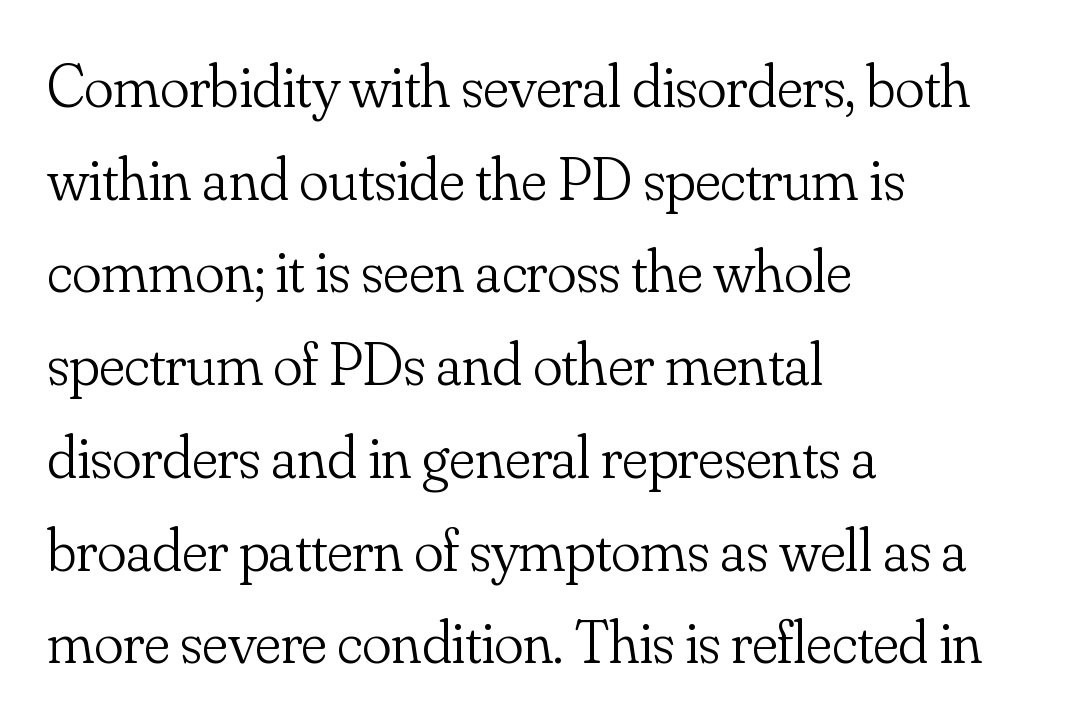
{"serif": "yes", "italic": "no", "bold": "no", "weight": "light", "width": "normal", "stroke_contrast": "low", "x_height": "small", "monospaced": "no", "underline": "no", "align": "left", "line_spacing": "normal", "line_spacing_ratio": 1.52, "letter_spacing": "normal", "letter_spacing_em": 0.0, "glyph_px": 61}
